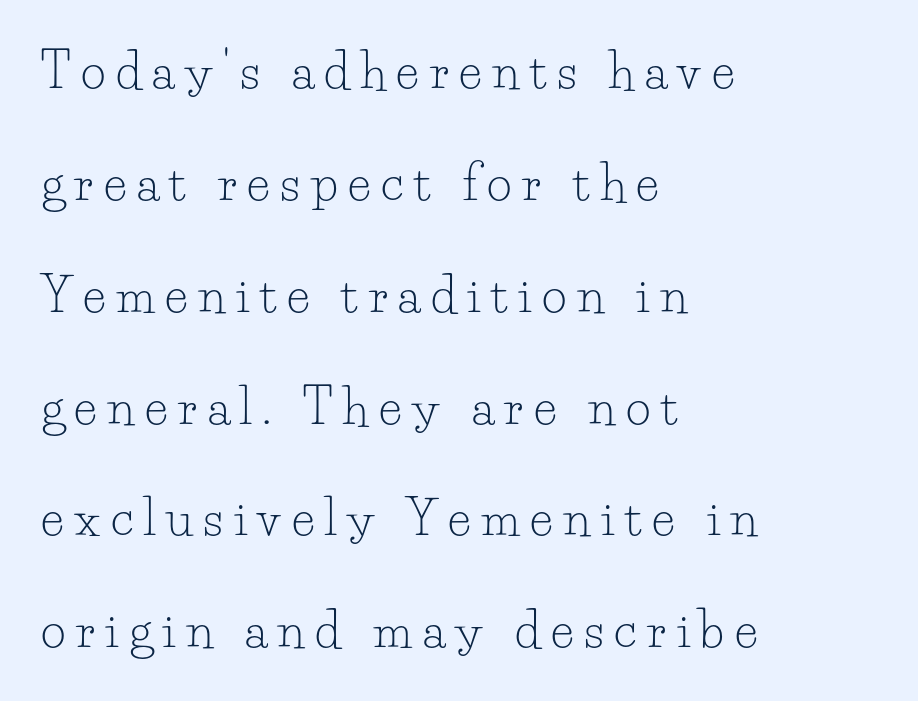
The image shows 48 px light serif type, upright; set left-aligned, loose line spacing (2.33x), unusually wide letter spacing (+0.22 em), not underlined; low stroke contrast and a small x-height.
